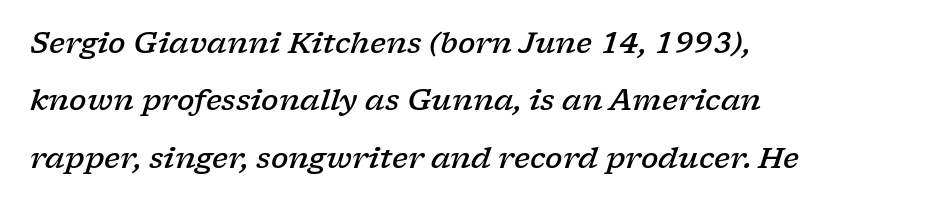
The image shows 29 px semibold, wide serif type, italic (leaning right); set left-aligned, loose line spacing (1.98x), normal letter spacing, not underlined; low stroke contrast and a medium x-height.
